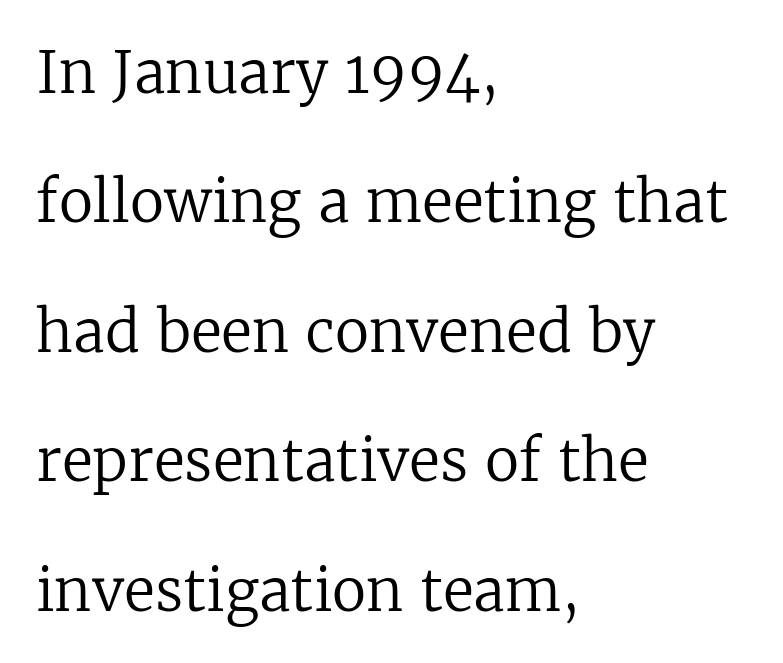
The image shows 57 px regular-weight serif type, upright; set left-aligned, loose line spacing (2.27x), normal letter spacing, not underlined; low stroke contrast and a medium x-height.
